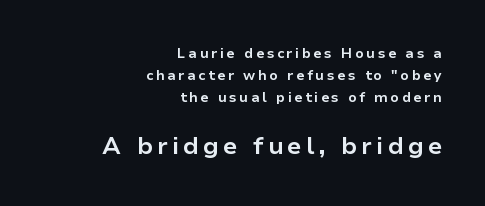
{"italic": "no", "bold": "yes", "underline": "no", "align": "right", "line_spacing": "normal", "line_spacing_ratio": 1.58, "larger_block": "second", "size_ratio": 1.71, "glyph_px": 24}
